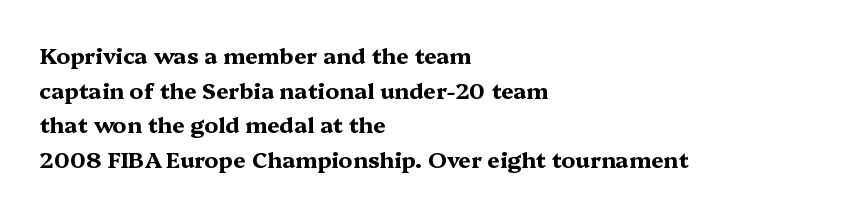
{"italic": "no", "bold": "yes", "underline": "no", "align": "left", "line_spacing": "normal", "line_spacing_ratio": 1.57, "letter_spacing": "normal", "letter_spacing_em": 0.0, "glyph_px": 22}
